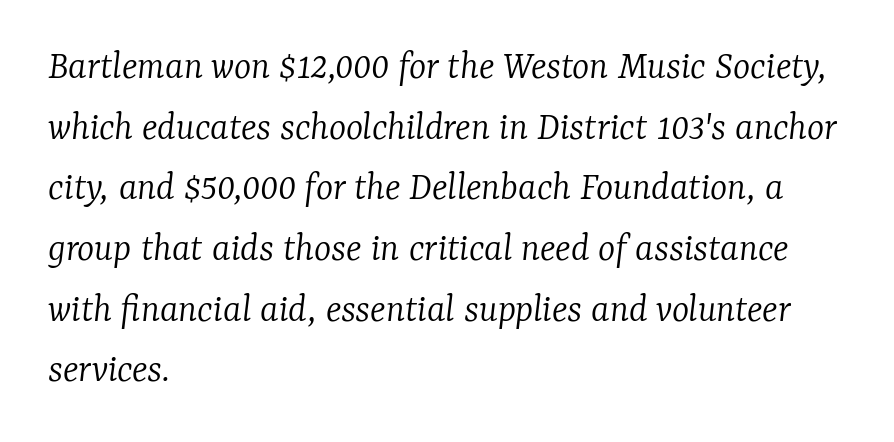
{"serif": "yes", "italic": "yes", "lean": "right", "slant_degrees": 7, "bold": "no", "weight": "light", "width": "normal", "stroke_contrast": "low", "x_height": "medium", "monospaced": "no", "underline": "no", "align": "left", "line_spacing": "normal", "line_spacing_ratio": 1.48, "letter_spacing": "normal", "letter_spacing_em": 0.0, "glyph_px": 41}
